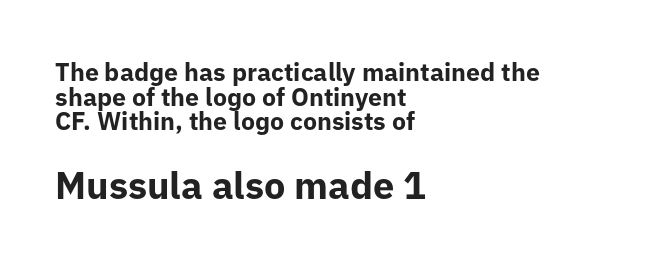
The image shows 38 px bold sans-serif type, upright; set left-aligned, tight line spacing (0.99x), normal letter spacing, not underlined; the second (bottom) block is 1.52x larger; low stroke contrast and a medium x-height.
